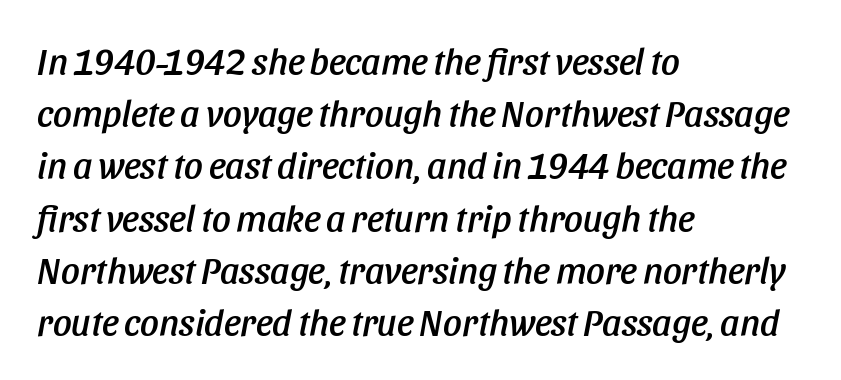
Q: Is the text italic (slanted)? A: Yes, it leans right by about 11 degrees.
Q: Is the text underlined? A: No.
Q: How is the paragraph aligned? A: Left-aligned.
Q: Is the spacing between letters normal or unusually wide? A: Normal.
Q: Is the spacing between lines tight, normal or loose? A: Normal.
Q: Width (condensed, normal, or wide)? A: Condensed.
Q: Stroke contrast? A: Low.
Q: x-height? A: Large.
Q: Monospaced? A: No.
